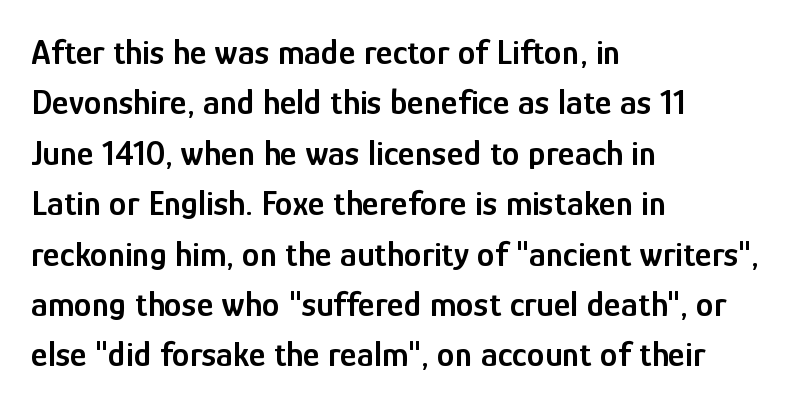
{"serif": "no", "italic": "no", "bold": "semi", "weight": "semibold", "width": "condensed", "stroke_contrast": "low", "x_height": "medium", "monospaced": "no", "underline": "no", "align": "left", "line_spacing": "normal", "line_spacing_ratio": 1.4, "letter_spacing": "normal", "letter_spacing_em": 0.0, "glyph_px": 36}
